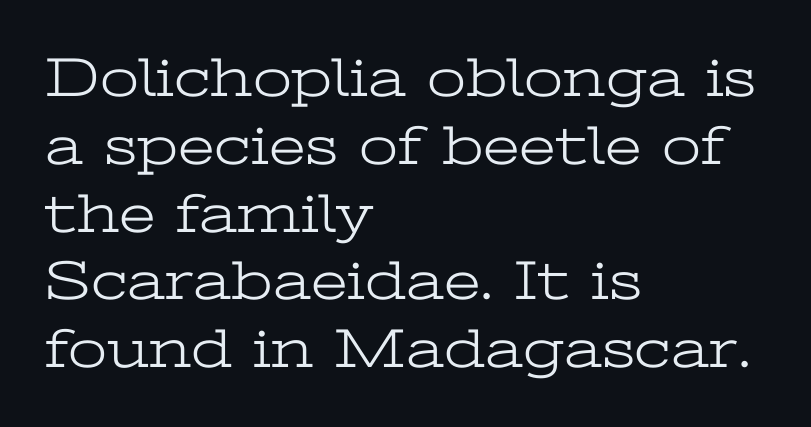
{"serif": "yes", "italic": "no", "bold": "no", "weight": "light", "width": "wide", "stroke_contrast": "low", "x_height": "medium", "monospaced": "no", "underline": "no", "align": "left", "line_spacing_ratio": 1.21, "letter_spacing": "normal", "letter_spacing_em": 0.0, "glyph_px": 56}
